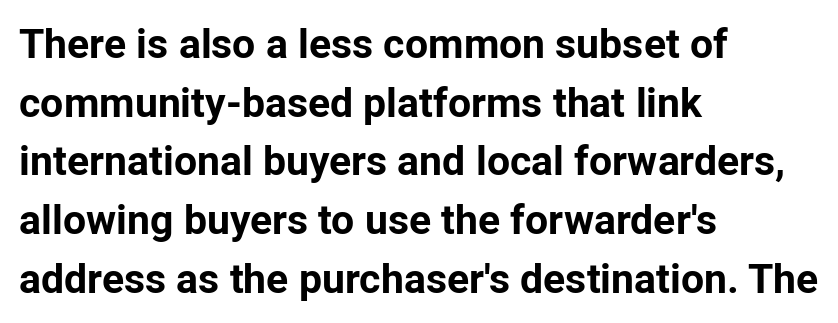
How heavy is the stroke? Heavy — this is a bold. Notice how descenders clear the ascenders below comfortably — that's standard leading. Each letter keeps its own natural width here, so spacing adapts to shape. Short and long lines alike share a common starting point at left.
